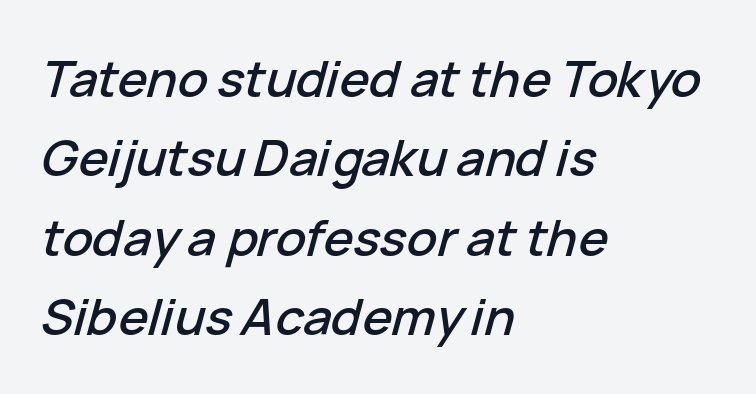
Teacher's note: observe the even left margin — that is flush-left alignment. Just letters on the line, the space beneath them empty. Notice how descenders clear the ascenders below comfortably — that's standard leading. The letterforms sit shoulder to shoulder at normal distance. Proportional: the letters do not fall into vertical columns. Does the lettering tilt? It does — this is italic.
